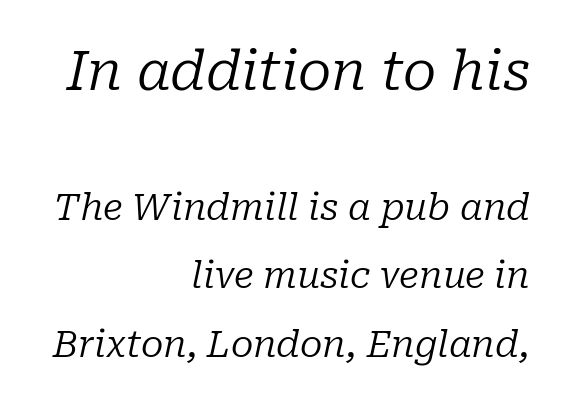
The image shows 55 px regular-weight serif type, italic (leaning right); set right-aligned, line spacing 1.85x, normal letter spacing, not underlined; the first (top) block is 1.49x larger; low stroke contrast and a medium x-height.
